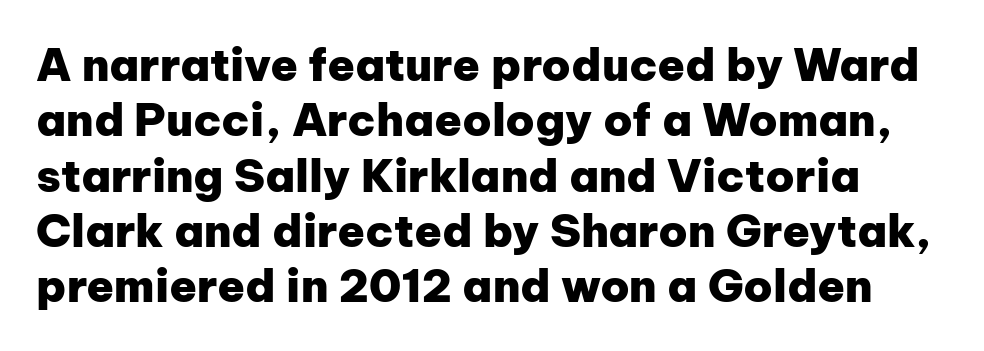
The image shows 45 px heavy sans-serif type, upright; set line spacing 1.23x, normal letter spacing, not underlined; low stroke contrast and a medium x-height.
